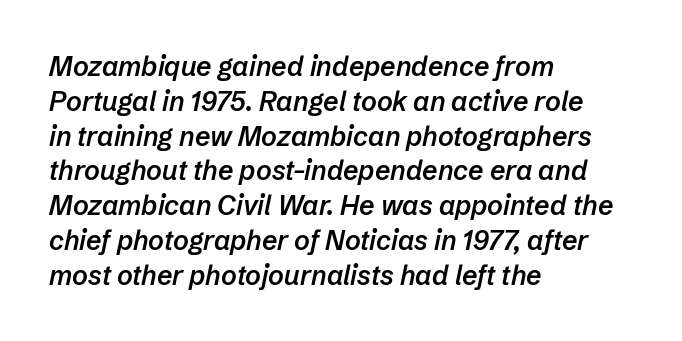
The strokes are fattened partway — semibold, not bold. The specimen omits any rule beneath the text block's lines. Line starts are locked; line ends wander. Does extra space separate the letters? No, they use regular spacing.
